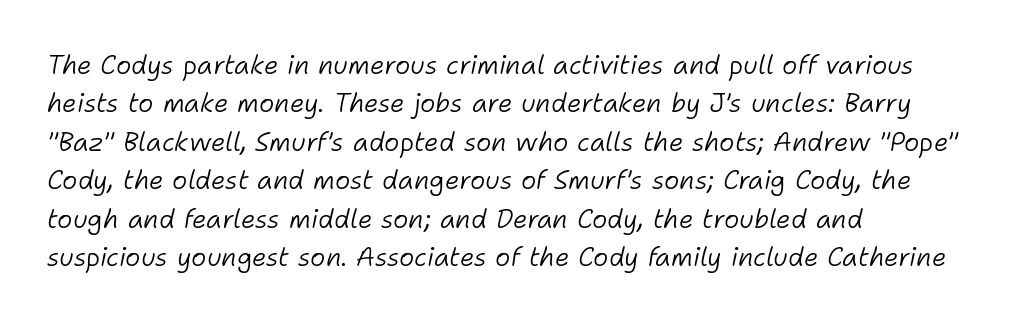
{"italic": "yes", "lean": "right", "slant_degrees": 11, "bold": "no", "underline": "no", "align": "left", "line_spacing": "normal", "line_spacing_ratio": 1.48, "letter_spacing": "normal", "letter_spacing_em": 0.0, "glyph_px": 26}
